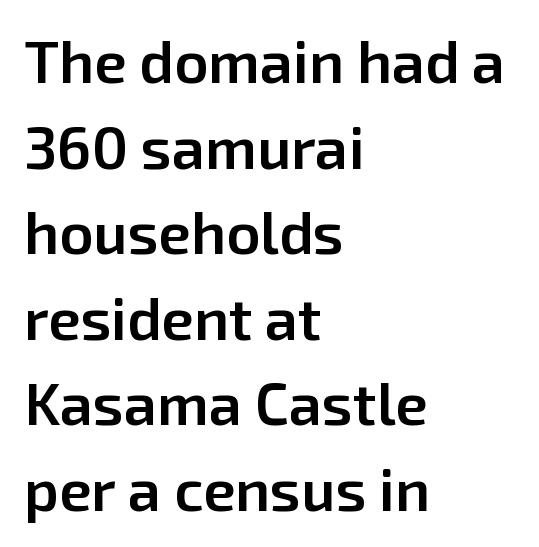
Proportional: the letters do not fall into vertical columns. The baseline area is clear. Leading: standard. Does the copy run flush right? No — it runs flush left.
